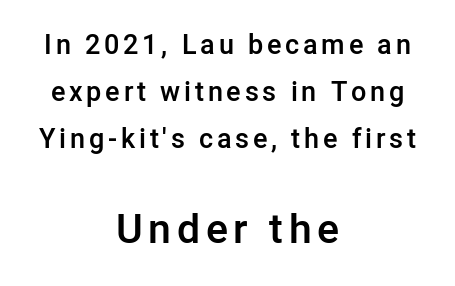
Small over large — that's the arrangement of the two blocks here. If you drew a line through each stem, it would be perfectly vertical. Just letters on the line, the space beneath them empty. Is this a fixed-width face? No — the glyphs have proportional, varying widths. A typesetter would label this face a sans. Layout note: lines centered.
